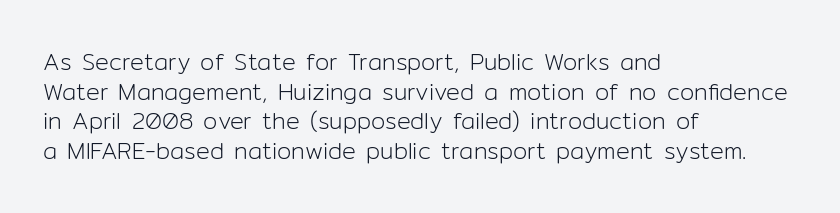
{"italic": "no", "bold": "no", "underline": "no", "align": "left", "line_spacing": "normal", "line_spacing_ratio": 1.29, "letter_spacing": "normal", "letter_spacing_em": 0.0, "glyph_px": 23}
